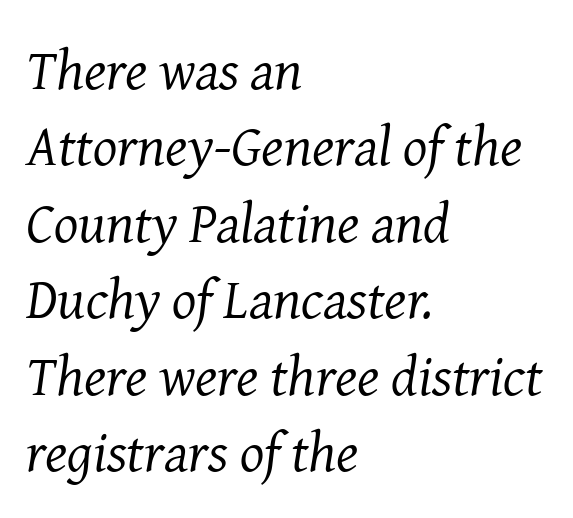
The image shows 57 px regular-weight serif type, italic (leaning right); set left-aligned, normal line spacing (1.34x), normal letter spacing, not underlined; medium stroke contrast and a medium x-height.
